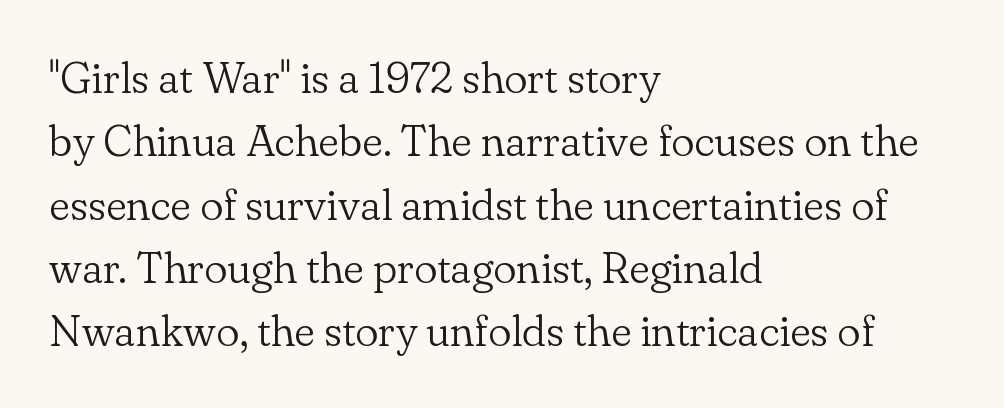
Q: Is the text bold? A: No.
Q: Is the text italic (slanted)? A: No, it is upright.
Q: Is the typeface a serif or a sans-serif typeface? A: Serif.
Q: Is the text underlined? A: No.
Q: How is the paragraph aligned? A: Left-aligned.
Q: Is the spacing between letters normal or unusually wide? A: Normal.
Q: Is the spacing between lines tight, normal or loose? A: Normal.
Q: Width (condensed, normal, or wide)? A: Normal.
Q: Stroke contrast? A: Low.
Q: x-height? A: Small.
Q: Monospaced? A: No.
